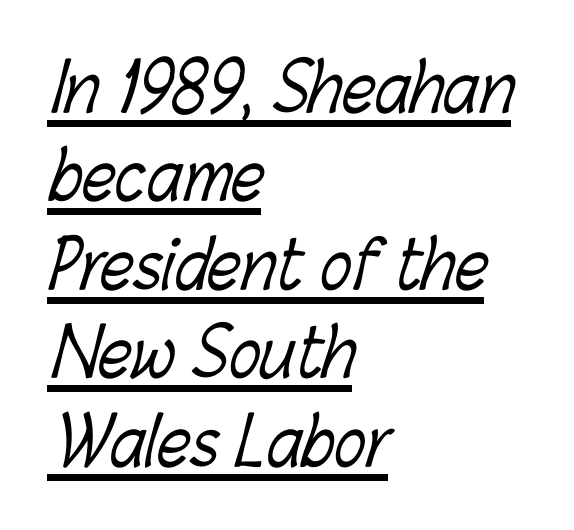
Is this a fixed-width face? No — the glyphs have proportional, varying widths. The letters look calm and open, with moderate or lighter stems. The ragged edge is on the right, which tells us the setting is flush left. The typesetter has applied underlining to the passage shown. The leading is moderate, giving the passage an even texture. The letters sit at their default tracking, neither squeezed nor spread.
